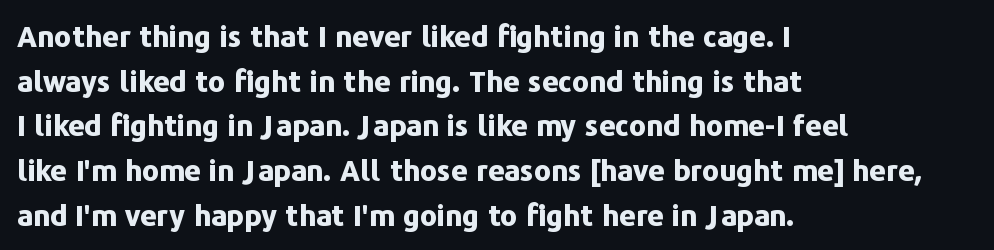
The image shows 29 px bold sans-serif type, upright; set left-aligned, normal line spacing (1.54x), normal letter spacing, not underlined; low stroke contrast and a medium x-height.
